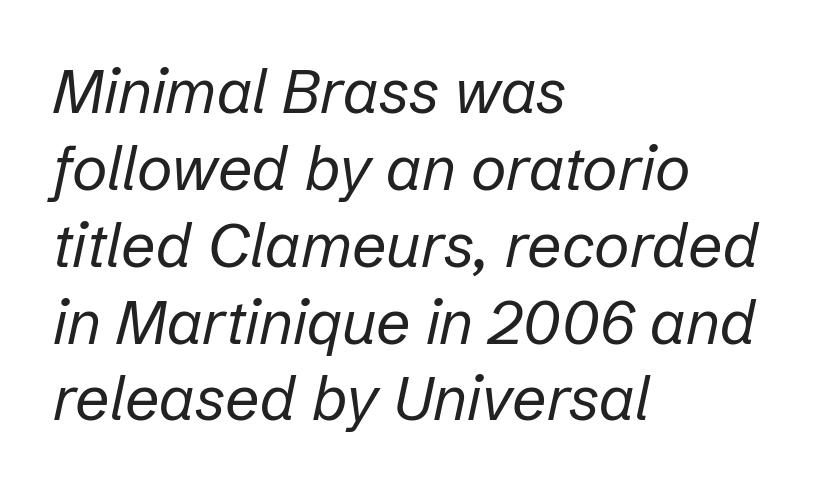
{"italic": "yes", "lean": "right", "slant_degrees": 12, "bold": "no", "weight": "regular", "width": "normal", "stroke_contrast": "low", "x_height": "medium", "monospaced": "no", "underline": "no", "align": "left", "line_spacing": "normal", "line_spacing_ratio": 1.26, "letter_spacing": "normal", "letter_spacing_em": 0.0, "glyph_px": 61}
